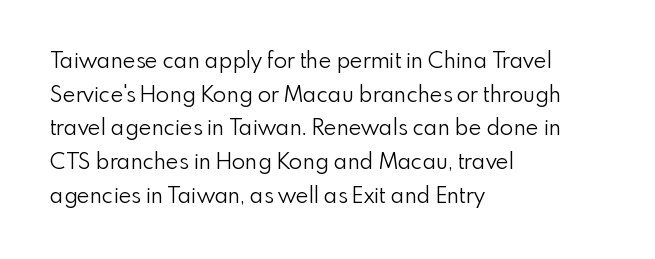
Unbolded letterforms with no extra heft. The letterforms sit shoulder to shoulder at normal distance. Line spacing here is normal. Glance below the letters and you will spot only blank space. Visually the block forms a straight wall on the left and a jagged coastline on the right.
